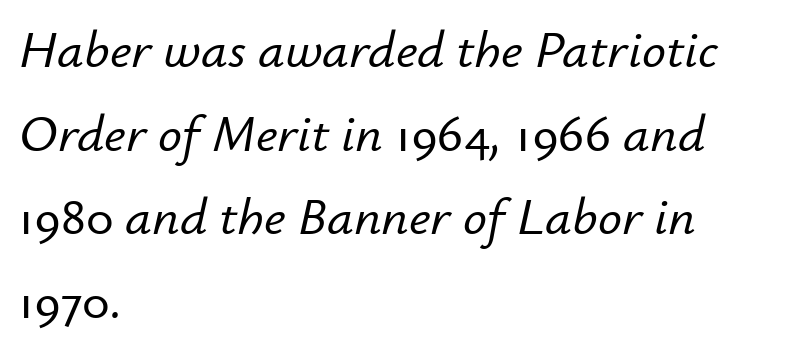
If you drew a ruler down the left edge, every line would touch it. The gap between lines stays unmarked. Italic: yes, the glyphs are oblique. Notice how descenders clear the ascenders below comfortably — that's standard leading. This sample has the flowing, uneven cadence of proportional lettering.
